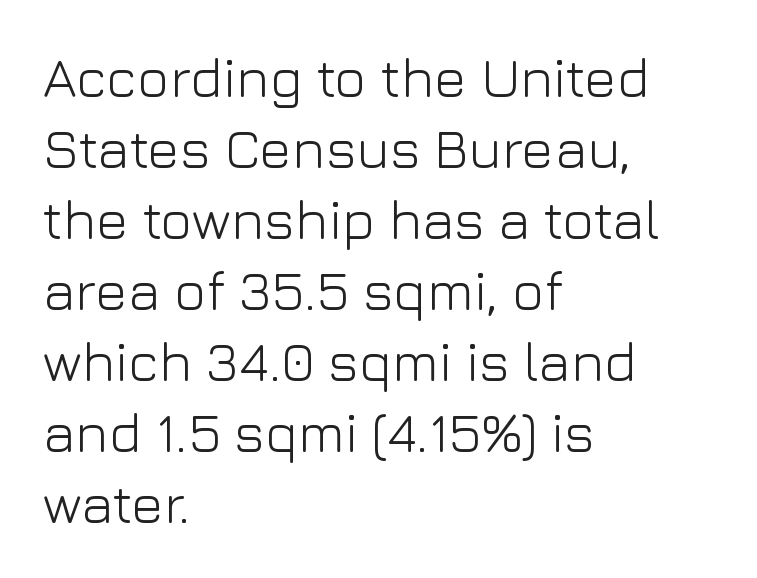
Q: Is the text bold? A: No.
Q: Is the text italic (slanted)? A: No, it is upright.
Q: Is the typeface a serif or a sans-serif typeface? A: Sans-serif.
Q: Is the text underlined? A: No.
Q: How is the paragraph aligned? A: Left-aligned.
Q: Is the spacing between letters normal or unusually wide? A: Normal.
Q: Is the spacing between lines tight, normal or loose? A: Normal.
Q: Width (condensed, normal, or wide)? A: Normal.
Q: Stroke contrast? A: Low.
Q: x-height? A: Medium.
Q: Monospaced? A: No.
